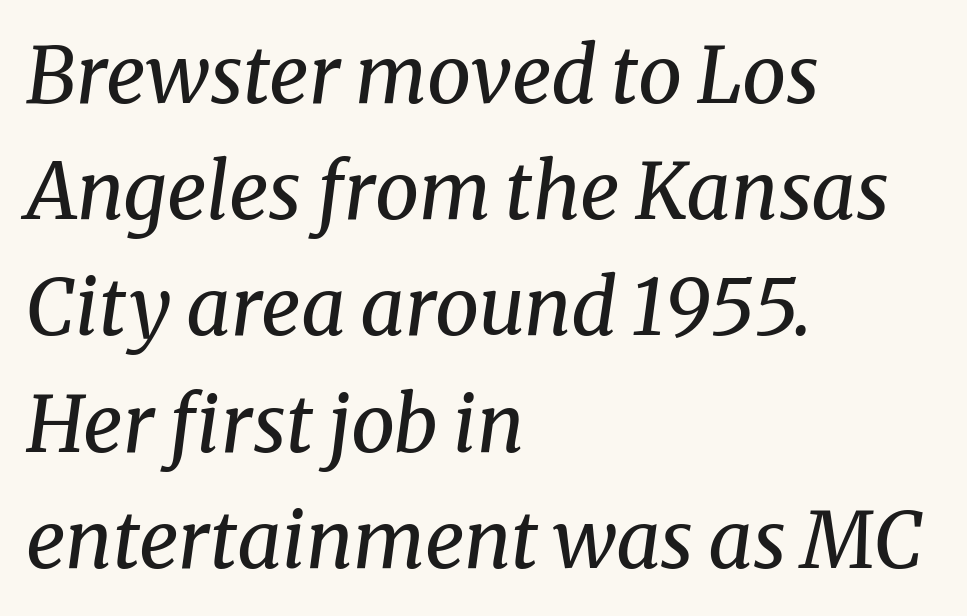
{"serif": "yes", "italic": "yes", "lean": "right", "slant_degrees": 8, "bold": "no", "weight": "regular", "width": "normal", "stroke_contrast": "medium", "x_height": "medium", "monospaced": "no", "underline": "no", "align": "left", "line_spacing": "normal", "line_spacing_ratio": 1.49, "letter_spacing": "normal", "letter_spacing_em": 0.0, "glyph_px": 78}
